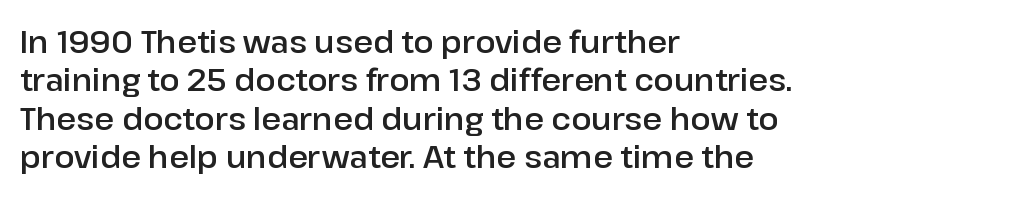
Q: Is the text italic (slanted)? A: No, it is upright.
Q: Is the typeface a serif or a sans-serif typeface? A: Sans-serif.
Q: Is the text underlined? A: No.
Q: How is the paragraph aligned? A: Left-aligned.
Q: Is the spacing between letters normal or unusually wide? A: Normal.
Q: Is the spacing between lines tight, normal or loose? A: Normal.
Q: Width (condensed, normal, or wide)? A: Normal.
Q: Stroke contrast? A: Low.
Q: x-height? A: Medium.
Q: Monospaced? A: No.
